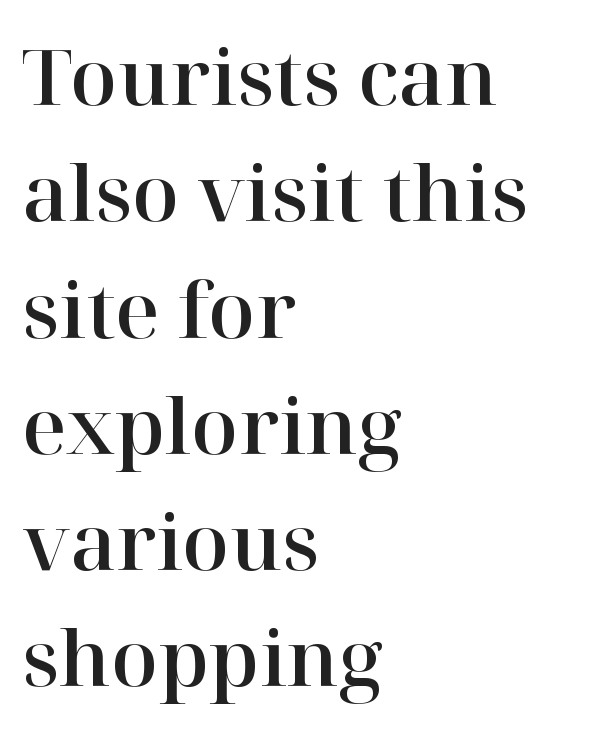
Nobody drew a line under any word here. Characters remain perfectly vertical along every line. Tracking value appears to be zero — textbook default spacing. The ragged edge is on the right, which tells us the setting is flush left. The face used here is proportionally spaced, like ordinary book or web type.
